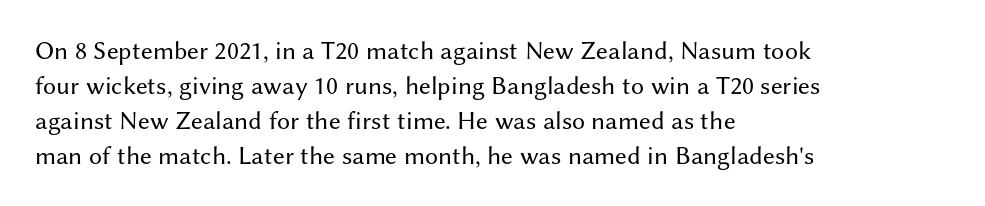
Q: Is the text bold? A: No.
Q: Is the text italic (slanted)? A: No, it is upright.
Q: Is the text underlined? A: No.
Q: How is the paragraph aligned? A: Left-aligned.
Q: Is the spacing between letters normal or unusually wide? A: Normal.
Q: Is the spacing between lines tight, normal or loose? A: Normal.
